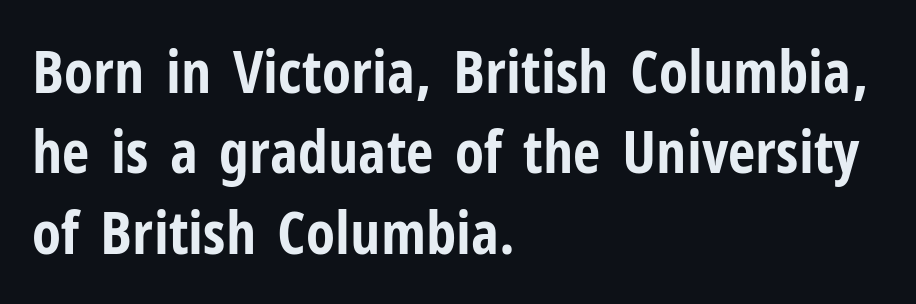
The image shows 60 px bold, condensed sans-serif type, upright; set left-aligned, normal line spacing (1.34x), normal letter spacing, not underlined; low stroke contrast and a medium x-height.
